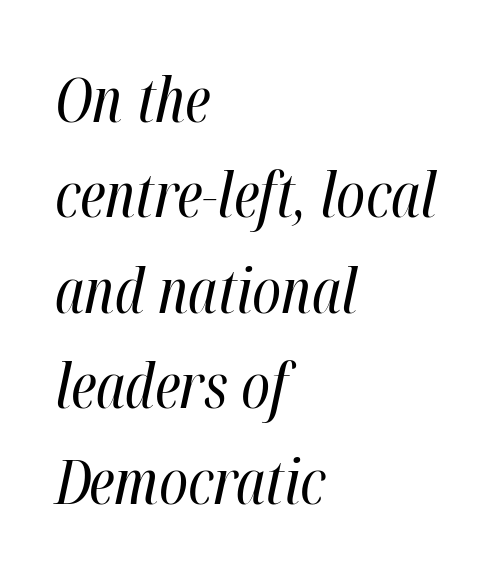
Q: Is the text bold? A: No.
Q: Is the text italic (slanted)? A: Yes, it leans right by about 12 degrees.
Q: Is the text underlined? A: No.
Q: How is the paragraph aligned? A: Left-aligned.
Q: Is the spacing between letters normal or unusually wide? A: Normal.
Q: Is the spacing between lines tight, normal or loose? A: Normal.
Q: Width (condensed, normal, or wide)? A: Condensed.
Q: Stroke contrast? A: High.
Q: x-height? A: Medium.
Q: Monospaced? A: No.
